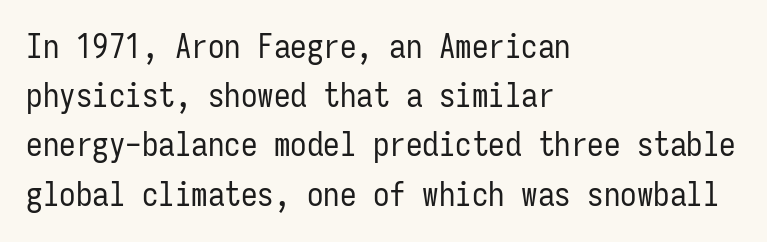
{"serif": "no", "italic": "no", "bold": "no", "weight": "regular", "width": "condensed", "stroke_contrast": "low", "x_height": "medium", "monospaced": "yes", "underline": "no", "align": "left", "line_spacing": "normal", "line_spacing_ratio": 1.49, "letter_spacing": "normal", "letter_spacing_em": 0.0, "glyph_px": 33}
